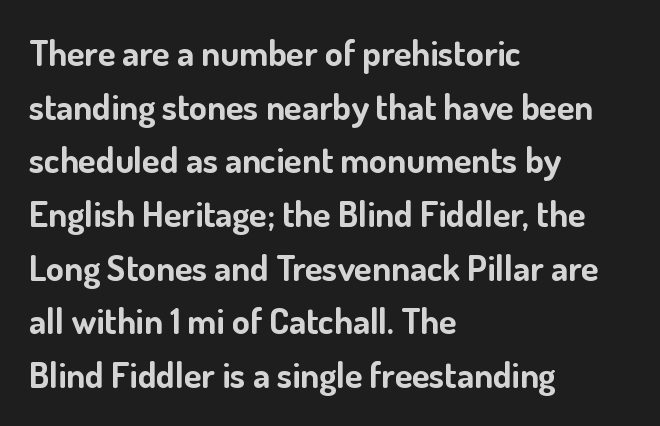
The image shows 36 px bold sans-serif type, upright; set left-aligned, normal line spacing (1.49x), normal letter spacing, not underlined; low stroke contrast and a small x-height.
